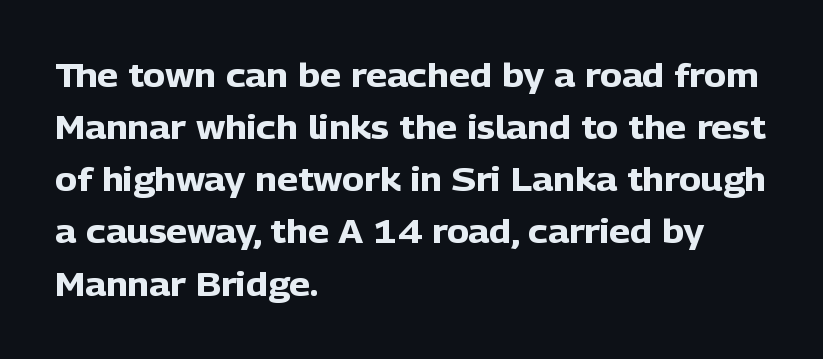
The image shows 33 px heavy sans-serif type, upright; set left-aligned, normal line spacing (1.58x), normal letter spacing, not underlined; low stroke contrast and a medium x-height.
